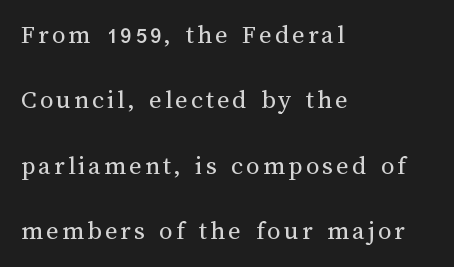
{"italic": "no", "bold": "no", "underline": "no", "align": "left", "line_spacing": "loose", "line_spacing_ratio": 2.42, "glyph_px": 27}
